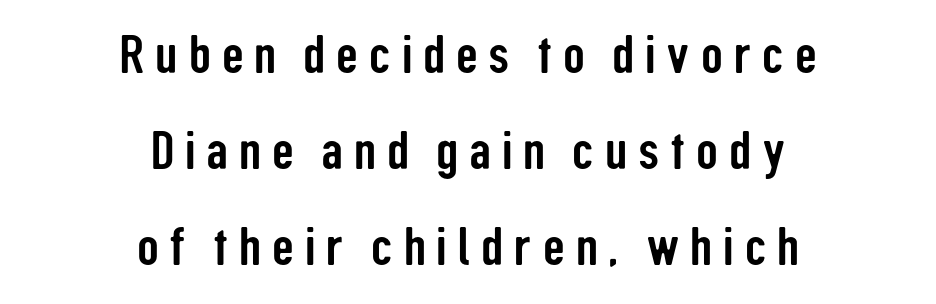
The image shows 54 px condensed sans-serif type, upright; set centered, line spacing 1.78x, unusually wide letter spacing (+0.2 em), not underlined; low stroke contrast and a medium x-height.
